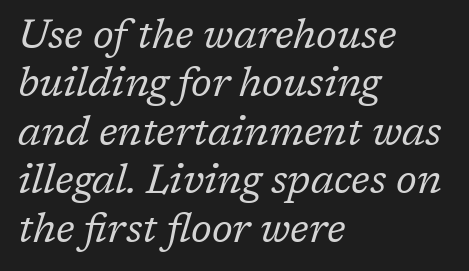
This is serif lettering, the kind often seen in printed books. Line starts are locked; line ends wander. This is oblique type, the kind used for emphasis or titles. Heaviness? Minimal to ordinary, like unemphasized prose.
